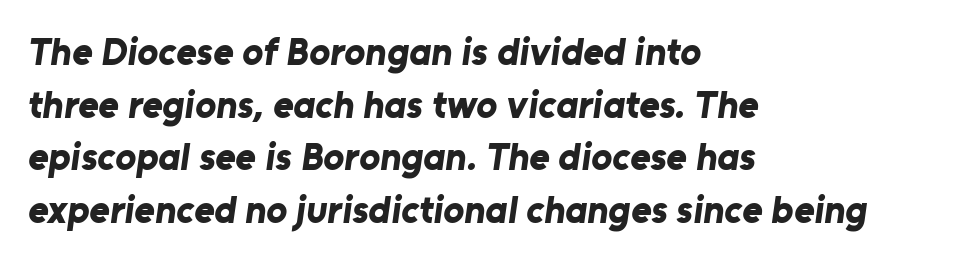
Q: Is the text bold? A: Yes.
Q: Is the typeface a serif or a sans-serif typeface? A: Sans-serif.
Q: Is the text underlined? A: No.
Q: How is the paragraph aligned? A: Left-aligned.
Q: Is the spacing between letters normal or unusually wide? A: Normal.
Q: Is the spacing between lines tight, normal or loose? A: Normal.
Q: Width (condensed, normal, or wide)? A: Normal.
Q: Stroke contrast? A: Low.
Q: x-height? A: Medium.
Q: Monospaced? A: No.
